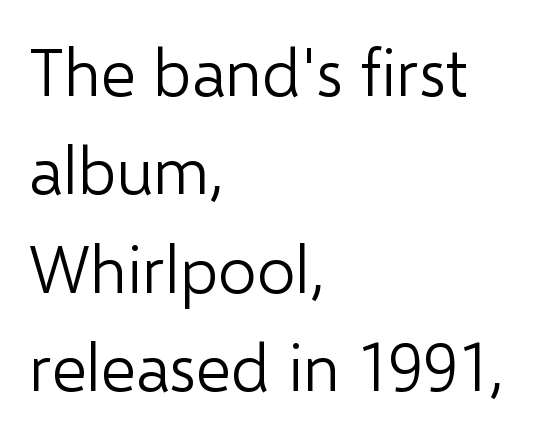
{"serif": "no", "italic": "no", "bold": "no", "weight": "light", "width": "normal", "stroke_contrast": "low", "x_height": "medium", "monospaced": "no", "underline": "no", "align": "left", "line_spacing": "normal", "line_spacing_ratio": 1.47, "letter_spacing": "normal", "letter_spacing_em": 0.0, "glyph_px": 67}
